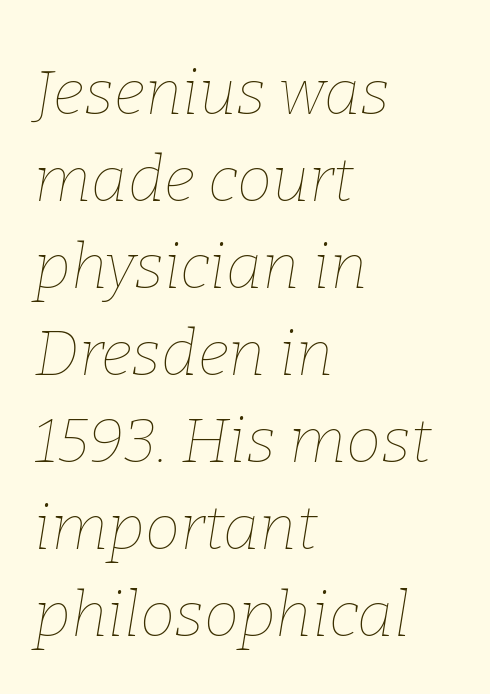
{"italic": "yes", "lean": "right", "slant_degrees": 9, "bold": "no", "weight": "thin", "width": "normal", "stroke_contrast": "low", "x_height": "medium", "monospaced": "no", "underline": "no", "align": "left", "line_spacing": "normal", "line_spacing_ratio": 1.38, "letter_spacing": "normal", "letter_spacing_em": 0.0, "glyph_px": 63}
